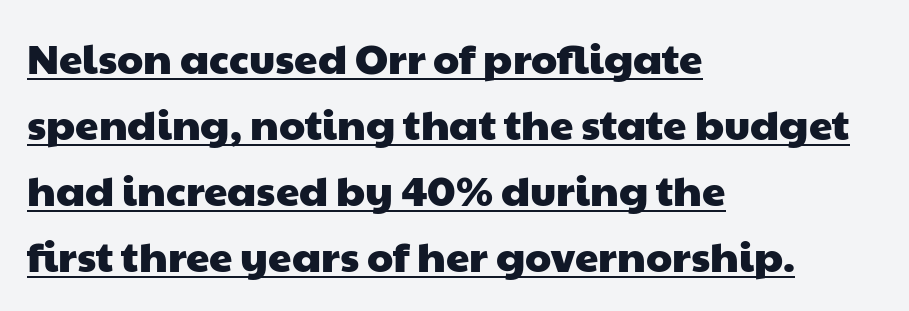
Character widths vary here, with narrow letters taking less room than wide ones. Regarding serifs, this sample does without them. The space between consecutive lines is moderate. The gaps between neighbouring characters are ordinary and unremarkable.
